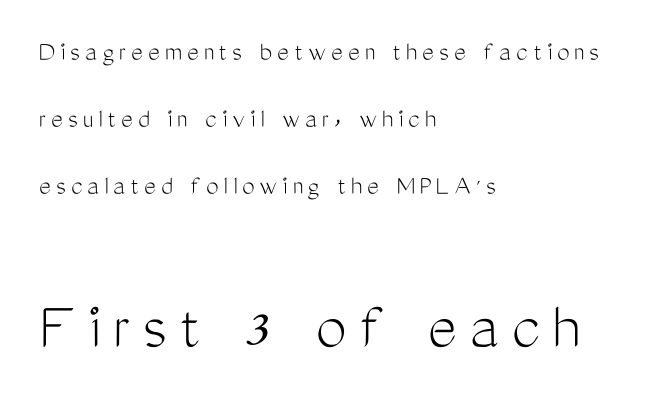
{"serif": "no", "italic": "no", "bold": "no", "weight": "light", "width": "condensed", "stroke_contrast": "medium", "x_height": "medium", "monospaced": "no", "underline": "no", "align": "left", "line_spacing": "loose", "line_spacing_ratio": 2.4, "larger_block": "second", "size_ratio": 2.46, "glyph_px": 69}
